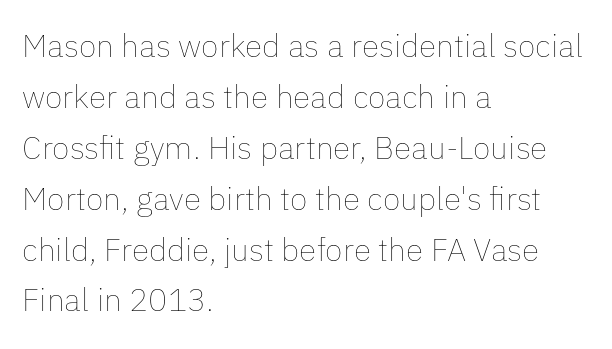
The image shows 32 px thin type, upright; set left-aligned, normal line spacing (1.59x), normal letter spacing, not underlined; low stroke contrast and a medium x-height.
